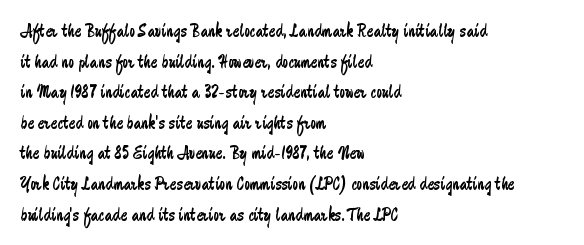
Q: Is the text bold? A: No.
Q: Is the text italic (slanted)? A: Yes.
Q: Is the text underlined? A: No.
Q: How is the paragraph aligned? A: Left-aligned.
Q: Is the spacing between letters normal or unusually wide? A: Normal.
Q: Is the spacing between lines tight, normal or loose? A: Normal.
